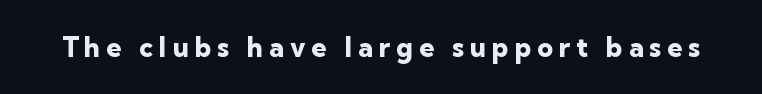
The image shows 27 px bold type, upright; set unusually wide letter spacing (+0.22 em), not underlined.
